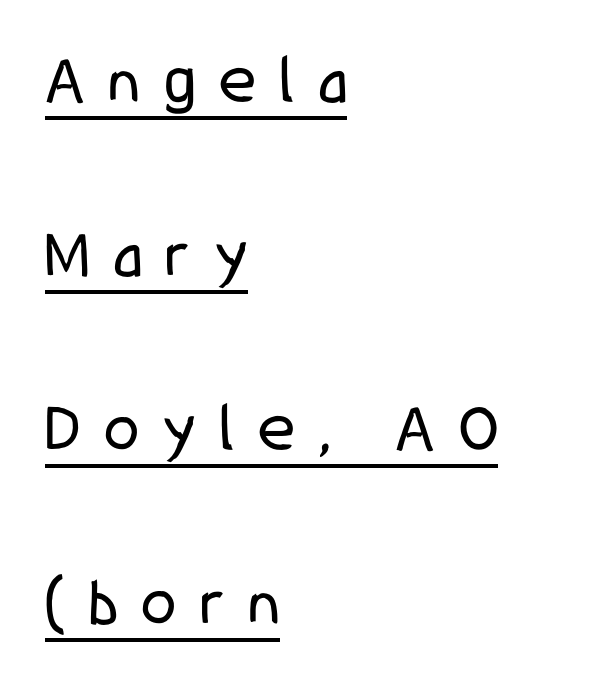
Q: Is the text bold? A: No.
Q: Is the text italic (slanted)? A: No, it is upright.
Q: Is the typeface a serif or a sans-serif typeface? A: Sans-serif.
Q: Is the text underlined? A: Yes.
Q: How is the paragraph aligned? A: Left-aligned.
Q: Is the spacing between letters normal or unusually wide? A: Unusually wide.
Q: Is the spacing between lines tight, normal or loose? A: Loose.
Q: Width (condensed, normal, or wide)? A: Condensed.
Q: Stroke contrast? A: Low.
Q: x-height? A: Medium.
Q: Monospaced? A: No.
